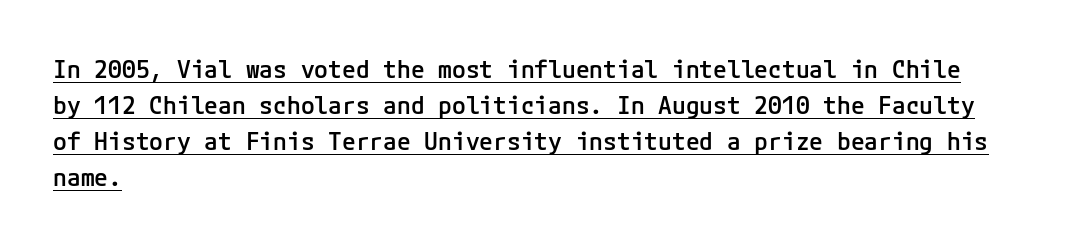
{"italic": "no", "bold": "semi", "underline": "yes", "align": "left", "line_spacing": "normal", "line_spacing_ratio": 1.44, "letter_spacing": "normal", "letter_spacing_em": 0.0, "glyph_px": 25}
